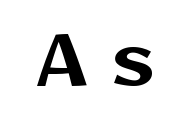
{"serif": "no", "width": "normal", "stroke_contrast": "medium", "x_height": "medium", "monospaced": "no", "underline": "no", "letter_spacing": "wide", "letter_spacing_em": 0.35, "glyph_px": 69}
